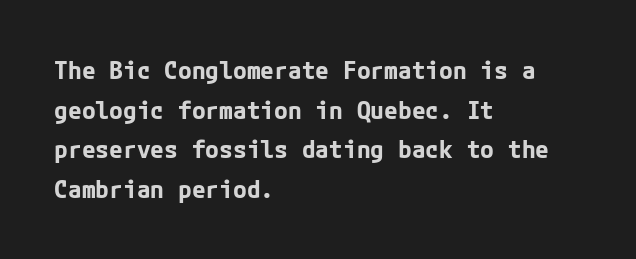
Q: Is the text bold? A: Yes.
Q: Is the text italic (slanted)? A: No, it is upright.
Q: Is the text underlined? A: No.
Q: How is the paragraph aligned? A: Left-aligned.
Q: Is the spacing between letters normal or unusually wide? A: Normal.
Q: Is the spacing between lines tight, normal or loose? A: Normal.
